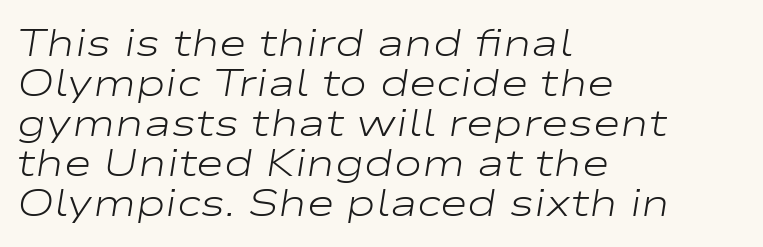
Q: Is the text bold? A: No.
Q: Is the text italic (slanted)? A: Yes, it leans right by about 9 degrees.
Q: Is the text underlined? A: No.
Q: How is the paragraph aligned? A: Left-aligned.
Q: Is the spacing between letters normal or unusually wide? A: Normal.
Q: Is the spacing between lines tight, normal or loose? A: Tight.
Q: Width (condensed, normal, or wide)? A: Wide.
Q: Stroke contrast? A: Low.
Q: x-height? A: Medium.
Q: Monospaced? A: No.
